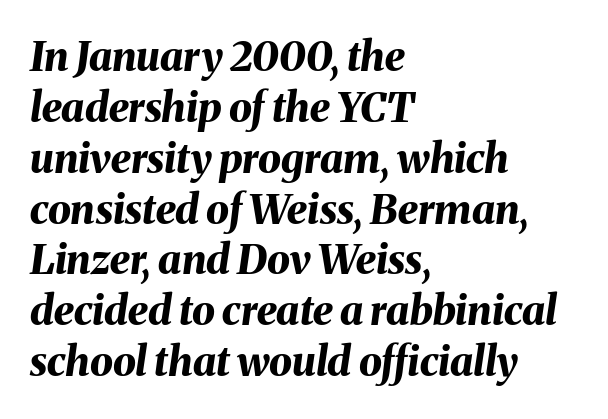
Q: Is the text bold? A: Yes.
Q: Is the text italic (slanted)? A: Yes, it leans right by about 8 degrees.
Q: Is the text underlined? A: No.
Q: How is the paragraph aligned? A: Left-aligned.
Q: Is the spacing between letters normal or unusually wide? A: Normal.
Q: Width (condensed, normal, or wide)? A: Normal.
Q: Stroke contrast? A: Medium.
Q: x-height? A: Medium.
Q: Monospaced? A: No.
